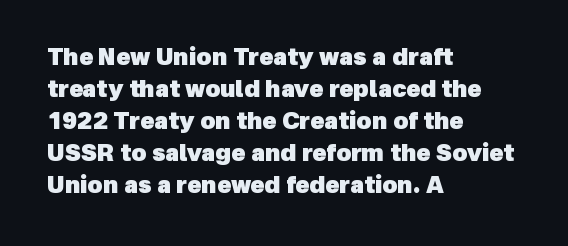
Notice how thick the strokes are: this is what a full bold looks like. One glance says typical: line gaps are just what's usual. Here the glyphs are tracked normally, forming tight word shapes. Glance below the letters and you will spot only blank space. These lines are set flush left with a ragged right edge.
